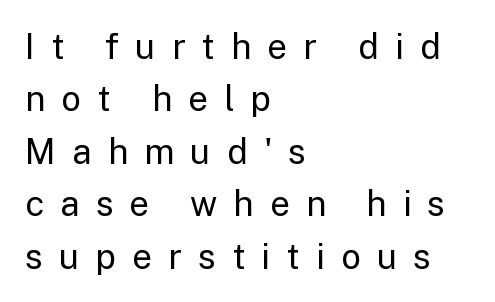
Q: Is the text bold? A: No.
Q: Is the text italic (slanted)? A: No, it is upright.
Q: Is the typeface a serif or a sans-serif typeface? A: Sans-serif.
Q: Is the text underlined? A: No.
Q: How is the paragraph aligned? A: Left-aligned.
Q: Is the spacing between letters normal or unusually wide? A: Unusually wide.
Q: Is the spacing between lines tight, normal or loose? A: Normal.
Q: Width (condensed, normal, or wide)? A: Normal.
Q: Stroke contrast? A: Low.
Q: x-height? A: Medium.
Q: Monospaced? A: No.
